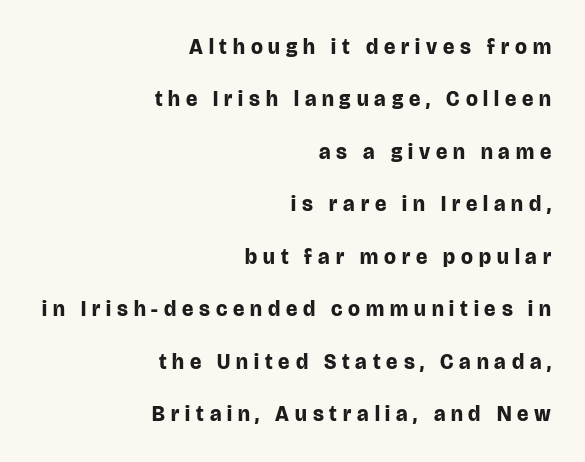
Q: Is the text bold? A: Yes.
Q: Is the text italic (slanted)? A: No, it is upright.
Q: Is the text underlined? A: No.
Q: How is the paragraph aligned? A: Right-aligned.
Q: Is the spacing between letters normal or unusually wide? A: Unusually wide.
Q: Is the spacing between lines tight, normal or loose? A: Loose.
